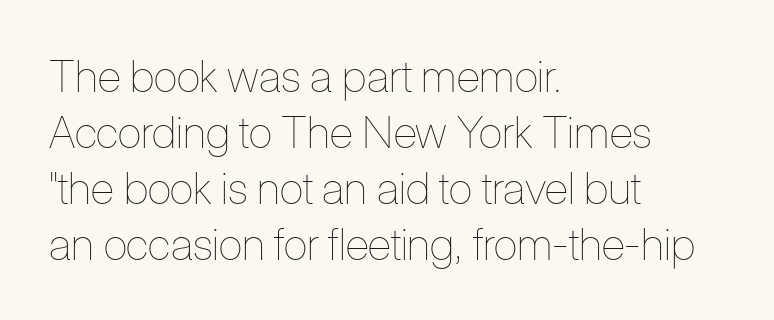
{"italic": "no", "bold": "no", "weight": "thin", "width": "condensed", "stroke_contrast": "low", "x_height": "medium", "monospaced": "no", "underline": "no", "align": "left", "line_spacing": "normal", "line_spacing_ratio": 1.27, "letter_spacing": "normal", "letter_spacing_em": 0.0, "glyph_px": 44}
